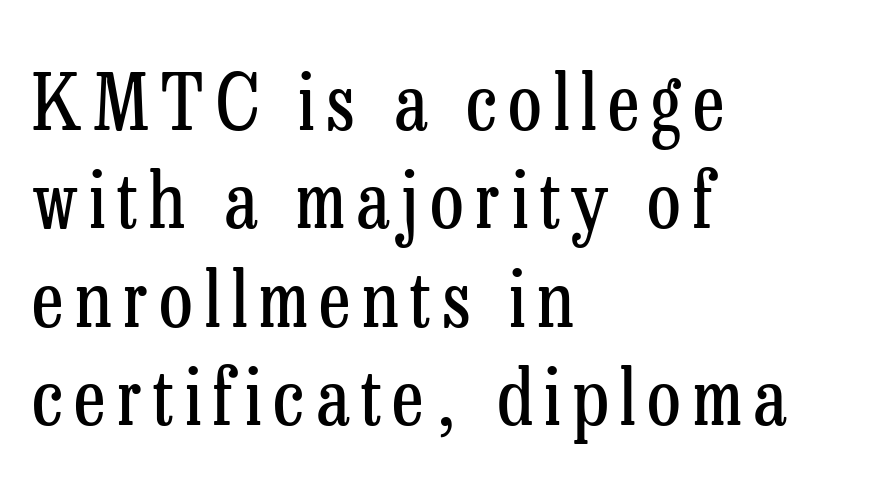
{"serif": "yes", "italic": "no", "bold": "no", "weight": "regular", "width": "condensed", "stroke_contrast": "low", "x_height": "medium", "monospaced": "no", "underline": "no", "align": "left", "line_spacing": "normal", "line_spacing_ratio": 1.26, "glyph_px": 78}
